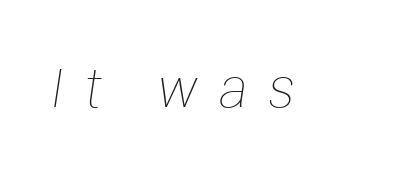
Check under the words: just untouched page. Students, note that the glyphs here are deliberately spaced far apart. Do the characters align in a grid? No, the font is proportional. Caption: face not bold, strokes unweighted. Is the type slanted? Yes — the strokes lean at a clear angle.
